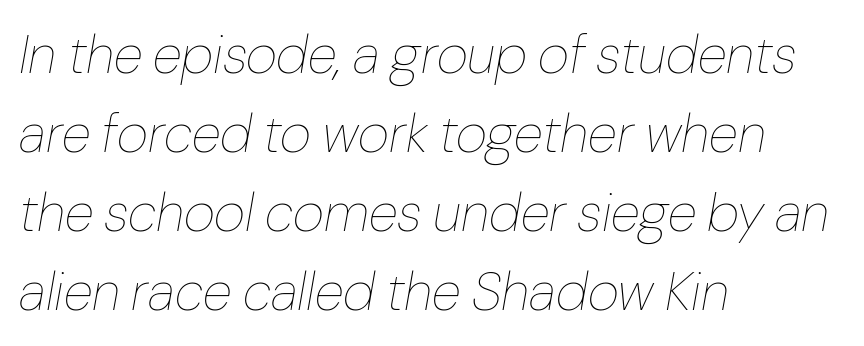
Plain, unruled lines of type. On a weight scale, this lands at 450 or below. The face used here is proportionally spaced, like ordinary book or web type. The rendering uses a moderate line-height, typical for paragraphs.
